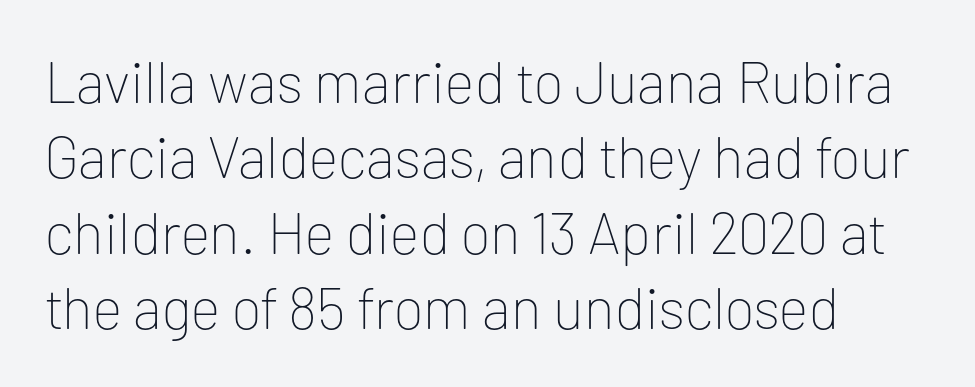
The image shows 58 px thin sans-serif type, upright; set left-aligned, normal line spacing (1.3x), normal letter spacing, not underlined; low stroke contrast and a medium x-height.
